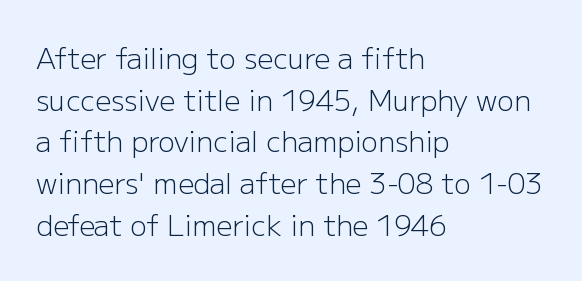
{"serif": "no", "italic": "no", "bold": "no", "weight": "light", "width": "normal", "stroke_contrast": "low", "x_height": "medium", "monospaced": "no", "underline": "no", "align": "left", "line_spacing": "normal", "line_spacing_ratio": 1.49, "letter_spacing": "normal", "letter_spacing_em": 0.0, "glyph_px": 28}
